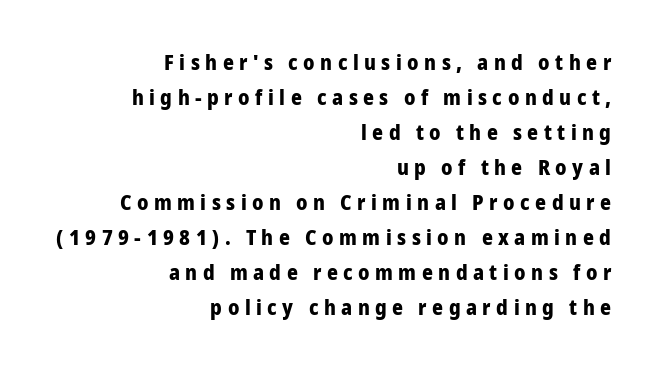
The image shows 21 px bold type, upright; set right-aligned, normal line spacing (1.67x), unusually wide letter spacing (+0.26 em), not underlined.
